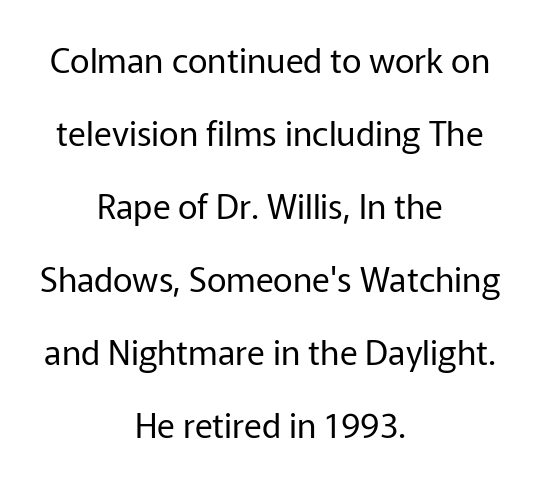
The image shows 34 px regular-weight sans-serif type, upright; set centered, loose line spacing (2.15x), normal letter spacing, not underlined; low stroke contrast and a medium x-height.
